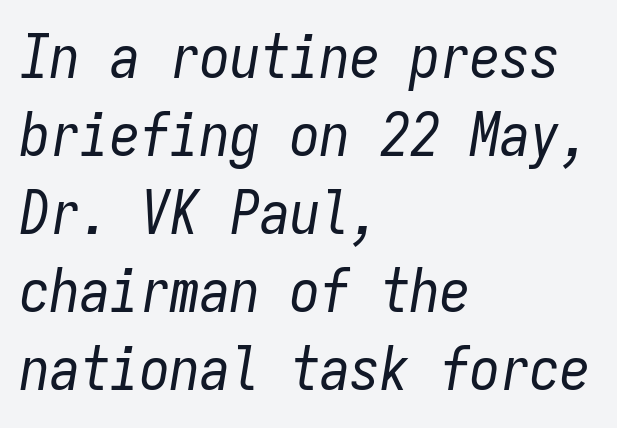
{"italic": "yes", "lean": "right", "slant_degrees": 9, "bold": "no", "weight": "regular", "width": "condensed", "stroke_contrast": "low", "x_height": "medium", "monospaced": "yes", "underline": "no", "align": "left", "line_spacing": "normal", "line_spacing_ratio": 1.3, "letter_spacing": "normal", "letter_spacing_em": 0.0, "glyph_px": 60}
